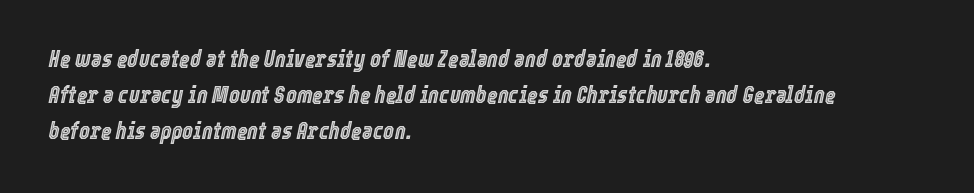
The lines are quadded left. The space beneath each line is pristine and unruled. Vertical spacing — default. Quick note: italic. Is the letter spacing exaggerated? No — it looks like the ordinary default.
